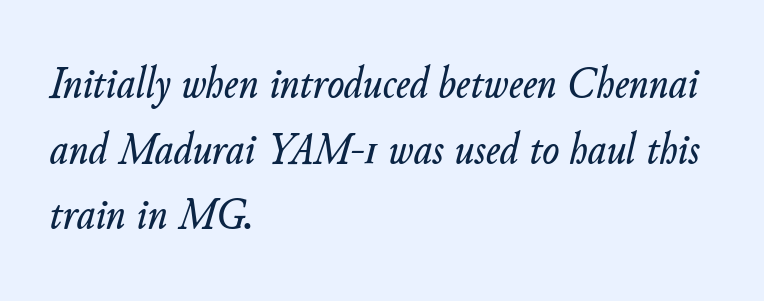
The image shows 45 px text type, italic (leaning right); set left-aligned, normal line spacing (1.46x), normal letter spacing, not underlined; low stroke contrast and a small x-height.
